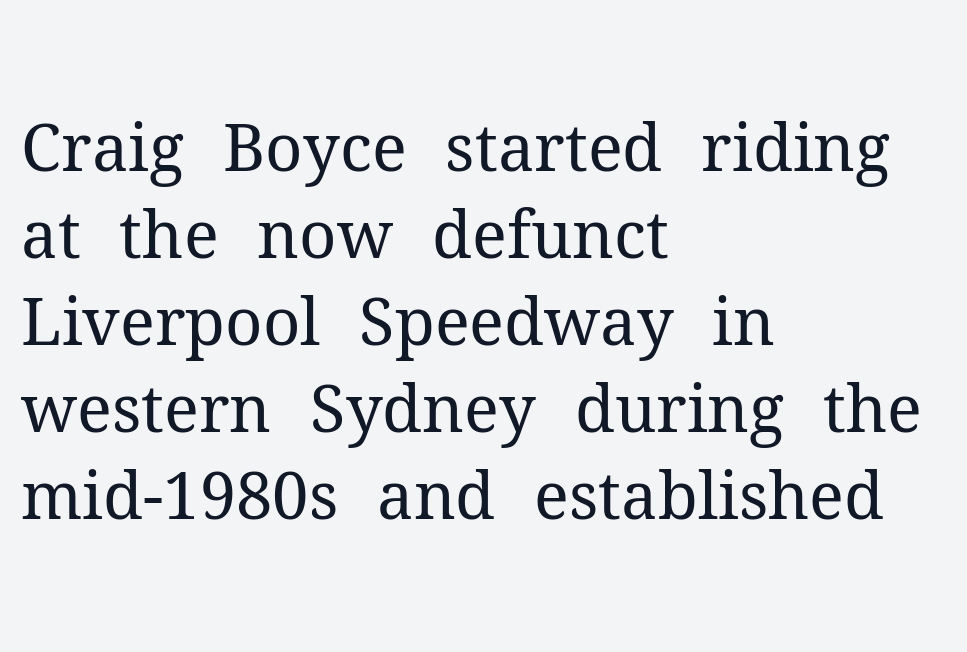
The image shows 65 px regular-weight serif type, upright; set left-aligned, normal line spacing (1.34x), normal letter spacing, not underlined; medium stroke contrast and a medium x-height.
